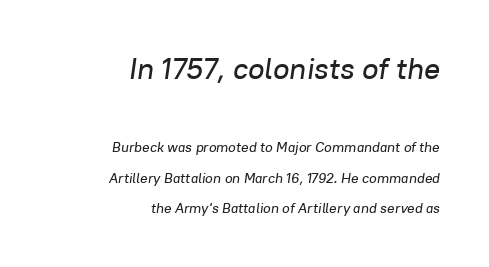
Q: Is the text italic (slanted)? A: Yes, it leans right by about 8 degrees.
Q: Is the text underlined? A: No.
Q: How is the paragraph aligned? A: Right-aligned.
Q: Is the spacing between letters normal or unusually wide? A: Normal.
Q: Is the spacing between lines tight, normal or loose? A: Loose.
Q: Which block of text is set in a larger size, the first (top) or the second (bottom)? A: The first (top) one.
Q: Width (condensed, normal, or wide)? A: Normal.
Q: Stroke contrast? A: Low.
Q: x-height? A: Medium.
Q: Monospaced? A: No.
